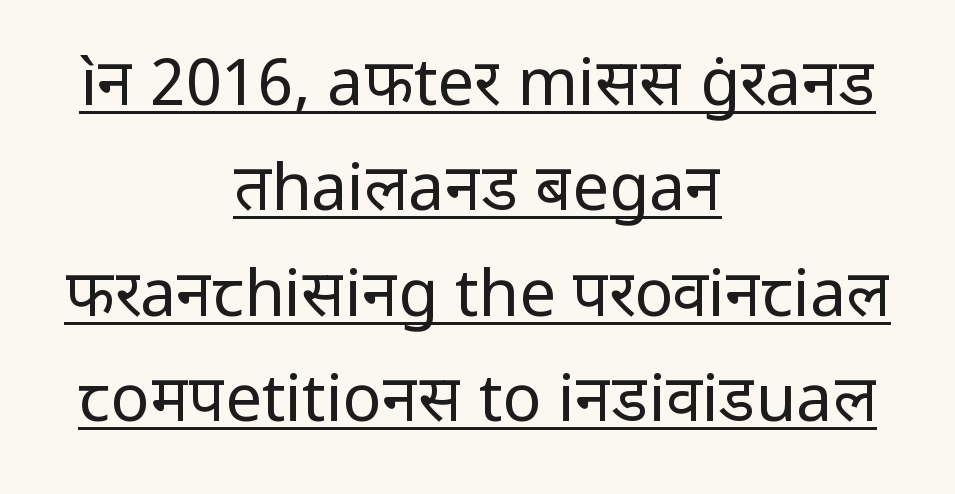
{"serif": "no", "italic": "no", "bold": "no", "weight": "regular", "width": "normal", "stroke_contrast": "low", "x_height": "medium", "monospaced": "no", "underline": "yes", "align": "center", "line_spacing": "normal", "line_spacing_ratio": 1.62, "letter_spacing": "normal", "letter_spacing_em": 0.0, "glyph_px": 65}
